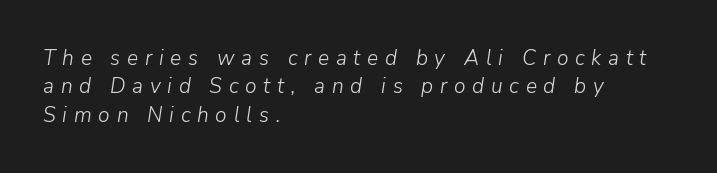
The image shows 21 px text type, italic (leaning right); set left-aligned, normal line spacing (1.35x), unusually wide letter spacing (+0.32 em), not underlined.
